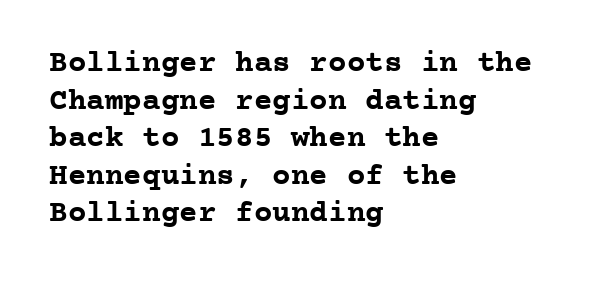
The image shows 31 px semibold serif type, upright, monospaced; set left-aligned, line spacing 1.21x, normal letter spacing, not underlined; low stroke contrast and a medium x-height.
